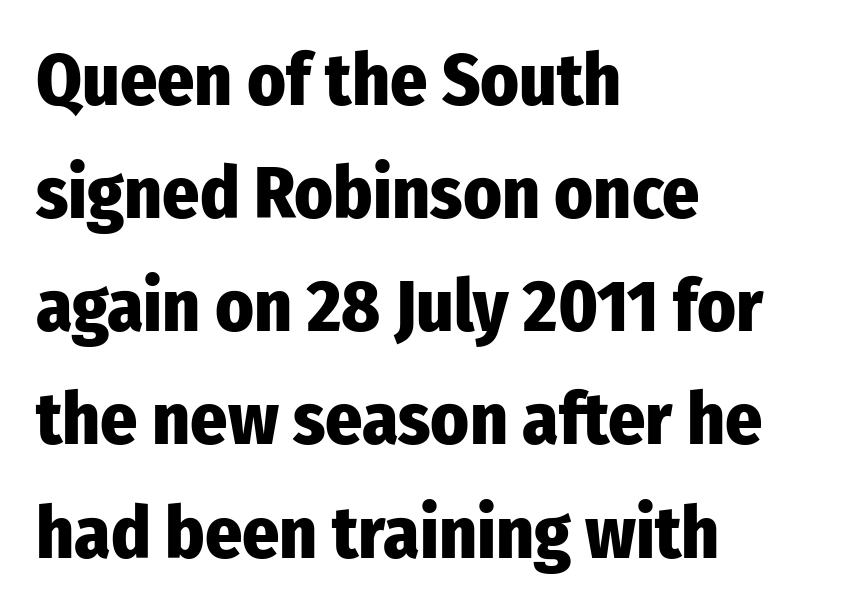
The image shows 73 px heavy, condensed sans-serif type, upright; set left-aligned, normal line spacing (1.55x), normal letter spacing, not underlined; low stroke contrast and a medium x-height.
